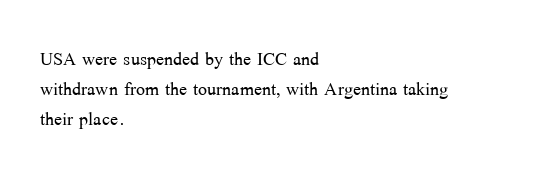
Honestly, there is no underline to notice here at all. The font's upright variant was chosen for this text. Horizontally, the lines are justified to the leading edge only. Bold? No — there's no thickening of the strokes.
